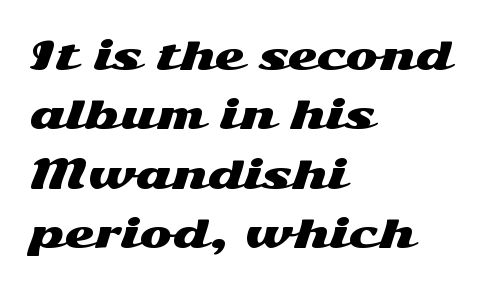
The image shows 39 px wide sans-serif type; set left-aligned, normal line spacing (1.52x), normal letter spacing, not underlined; medium stroke contrast and a medium x-height.
